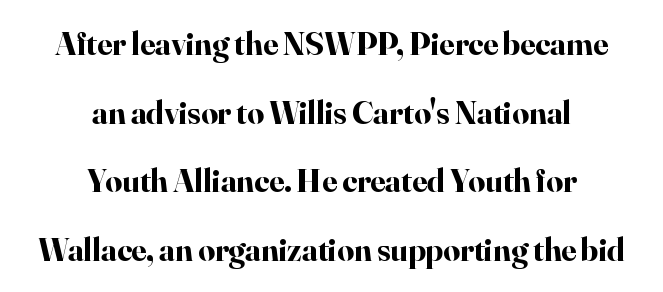
Q: Is the text bold? A: Yes.
Q: Is the text italic (slanted)? A: No, it is upright.
Q: Is the typeface a serif or a sans-serif typeface? A: Serif.
Q: Is the text underlined? A: No.
Q: How is the paragraph aligned? A: Centered.
Q: Is the spacing between letters normal or unusually wide? A: Normal.
Q: Is the spacing between lines tight, normal or loose? A: Loose.
Q: Width (condensed, normal, or wide)? A: Normal.
Q: Stroke contrast? A: High.
Q: x-height? A: Small.
Q: Monospaced? A: No.
